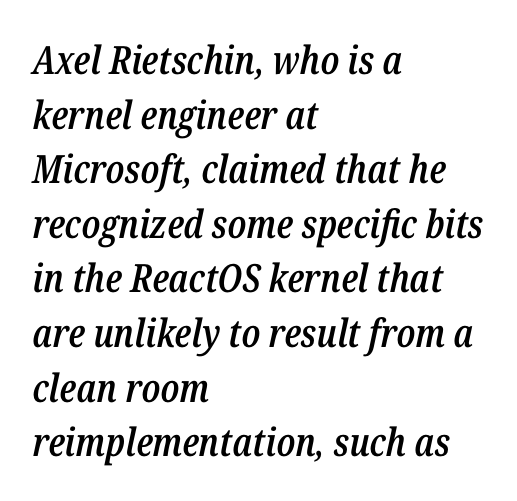
The image shows 39 px semibold, condensed type, italic (leaning right); set left-aligned, normal line spacing (1.4x), normal letter spacing, not underlined; low stroke contrast and a medium x-height.
